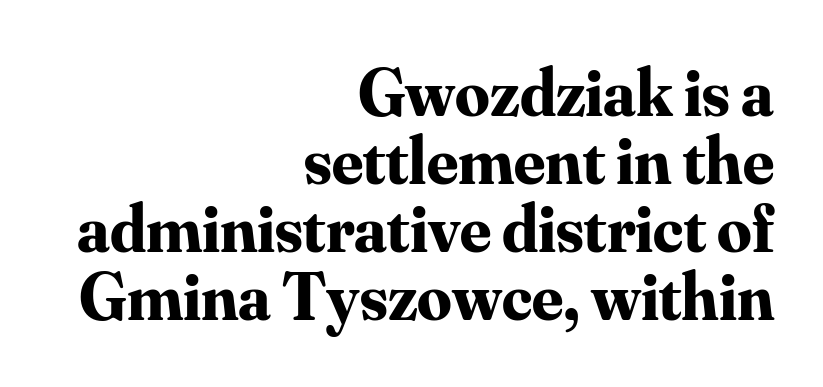
{"serif": "yes", "italic": "no", "bold": "yes", "weight": "bold", "width": "normal", "stroke_contrast": "medium", "x_height": "small", "monospaced": "no", "underline": "no", "align": "right", "line_spacing": "tight", "line_spacing_ratio": 1.0, "letter_spacing": "normal", "letter_spacing_em": 0.0, "glyph_px": 68}
